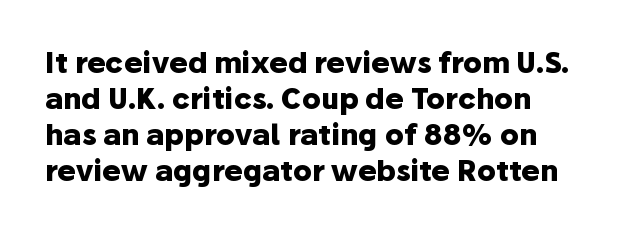
The image shows 28 px heavy sans-serif type, upright; set normal line spacing (1.28x), normal letter spacing, not underlined; low stroke contrast and a medium x-height.
